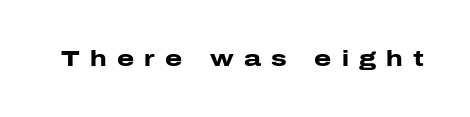
{"italic": "no", "bold": "yes", "underline": "no", "letter_spacing": "wide", "letter_spacing_em": 0.47, "glyph_px": 22}
